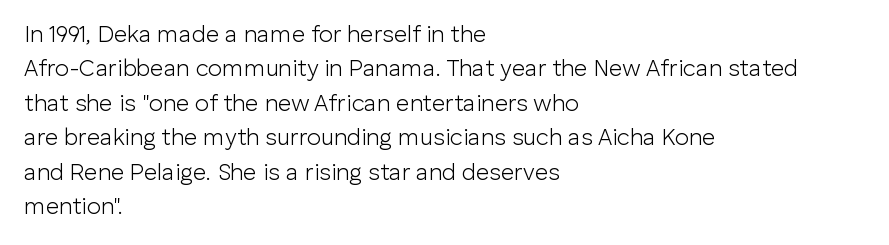
Observe the ordinary spacing: letters are neighbours, not strangers. Only glyphs here, with clear space below each row. Honestly, the row spacing looks completely unremarkable. No letter is thick-stroked: the sample isn't bold.
